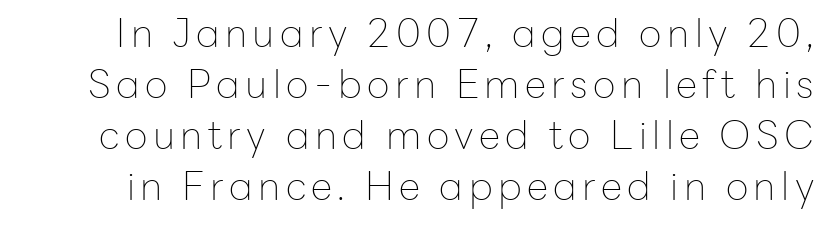
Check under the words: just untouched page. Does the leading feel generous? No, just average. Counters stay open thanks to moderate or lighter strokes. Is this a sans? Yes — the strokes have no serifs. Proportional: the letters do not fall into vertical columns.
